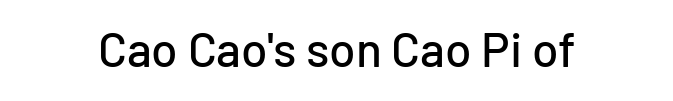
The image shows 48 px sans-serif type, upright; set normal letter spacing, not underlined; low stroke contrast and a medium x-height.
